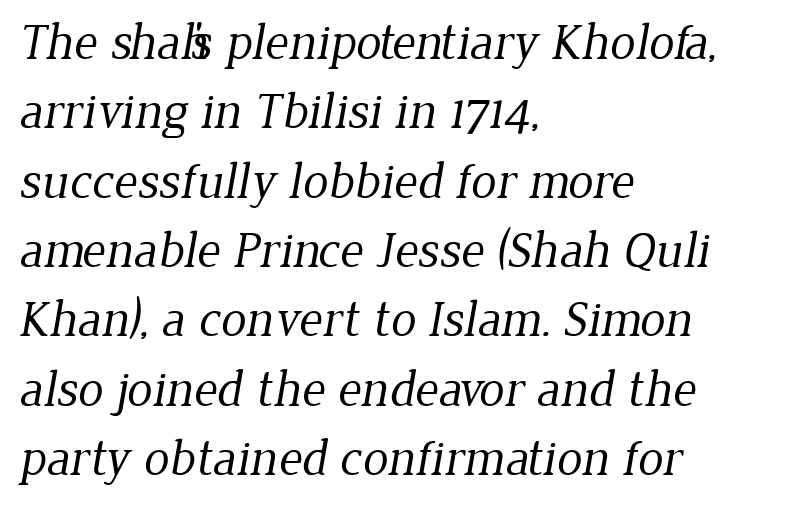
The gap between lines stays unmarked. The characters display serif detailing at their extremities. Letter spacing: default. Students, observe: this is what conventionally led text looks like. Stroke thickness stays within the range of a standard reading face or lighter.
